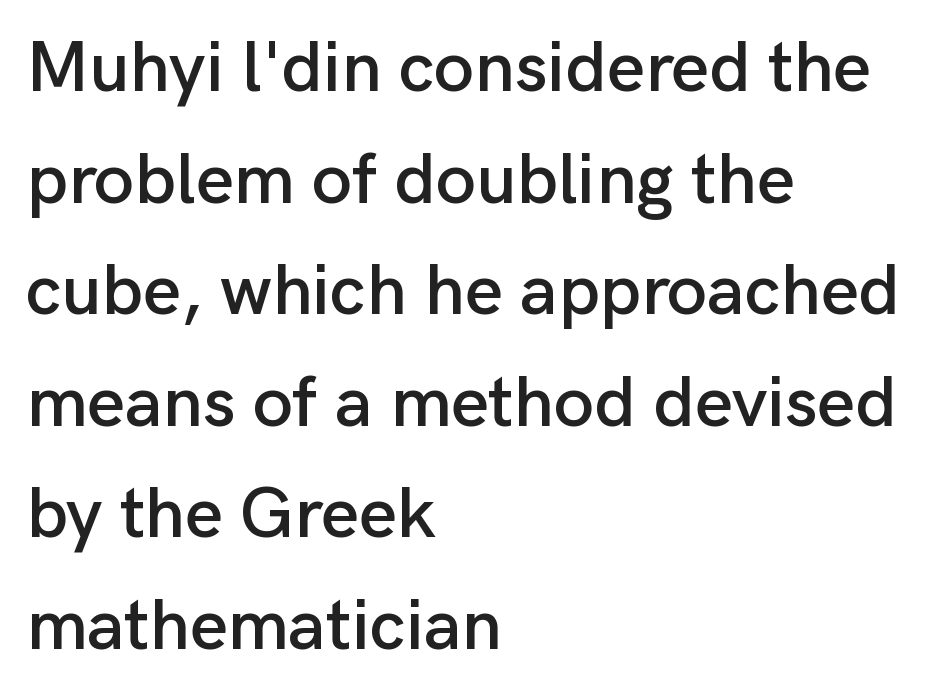
Note the varied advance widths — an 'i' is clearly narrower than an 'm'. You can tell it's not italic because the verticals are truly vertical. Rule under the text: the space is simply empty. All the whitespace from short lines collects on the right. Classification — sans serif. One glance says typical: line gaps are just what's usual.
